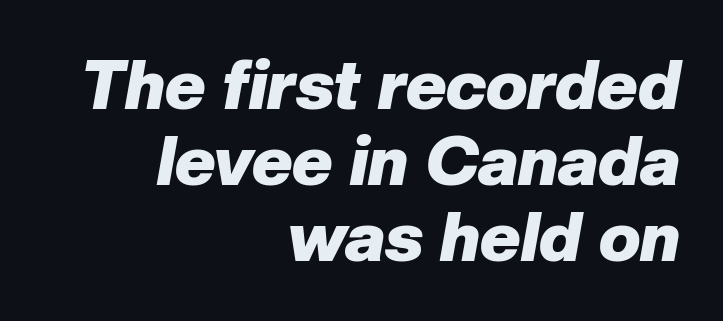
Q: Is the text bold? A: Yes.
Q: Is the text italic (slanted)? A: Yes, it leans right by about 10 degrees.
Q: Is the text underlined? A: No.
Q: How is the paragraph aligned? A: Right-aligned.
Q: Is the spacing between letters normal or unusually wide? A: Normal.
Q: Is the spacing between lines tight, normal or loose? A: Tight.
Q: Width (condensed, normal, or wide)? A: Normal.
Q: Stroke contrast? A: Low.
Q: x-height? A: Medium.
Q: Monospaced? A: No.
